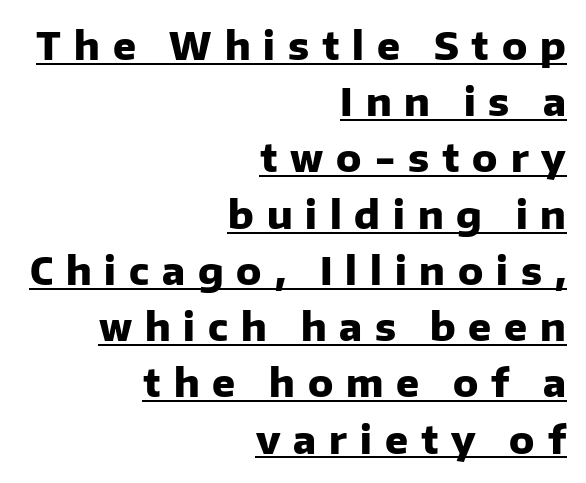
Q: Is the text bold? A: Yes.
Q: Is the text italic (slanted)? A: No, it is upright.
Q: Is the typeface a serif or a sans-serif typeface? A: Sans-serif.
Q: Is the text underlined? A: Yes.
Q: How is the paragraph aligned? A: Right-aligned.
Q: Is the spacing between letters normal or unusually wide? A: Unusually wide.
Q: Is the spacing between lines tight, normal or loose? A: Normal.
Q: Width (condensed, normal, or wide)? A: Normal.
Q: Stroke contrast? A: Low.
Q: x-height? A: Medium.
Q: Monospaced? A: No.
